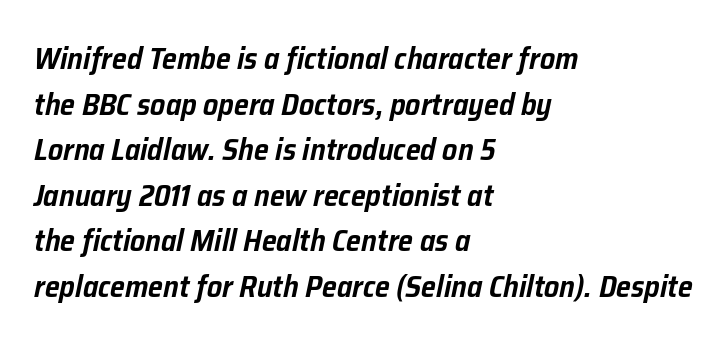
These lines are rendered in a variable-pitch font. The whole block is typeset with a tilt. Descenders hang freely into open space. Inter-character spacing is left at the font's built-in metrics. Line starts are locked; line ends wander. Each new line begins a customary step beneath the previous one.
